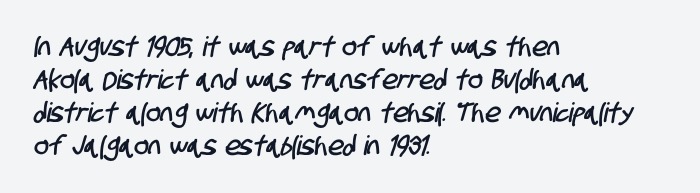
{"underline": "no", "align": "left", "line_spacing_ratio": 1.22, "letter_spacing": "normal", "letter_spacing_em": 0.0, "glyph_px": 27}
